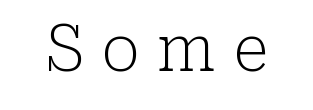
The image shows 63 px light serif type, upright; set unusually wide letter spacing (+0.28 em), not underlined; low stroke contrast and a medium x-height.
